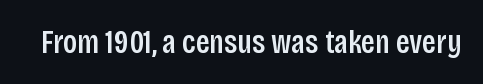
The image shows 33 px condensed sans-serif type, upright; set normal letter spacing, not underlined; low stroke contrast and a large x-height.
